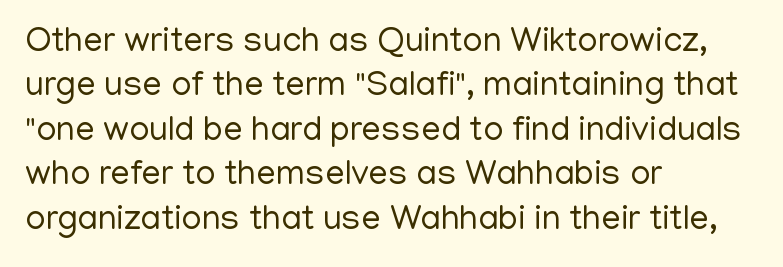
Here the designer chose a conventional face with non-uniform glyph widths. Letters rest on an invisible, unmarked baseline. Words appear dense and cohesive because spacing is normal. The glyphs in this specimen are sans serif.
